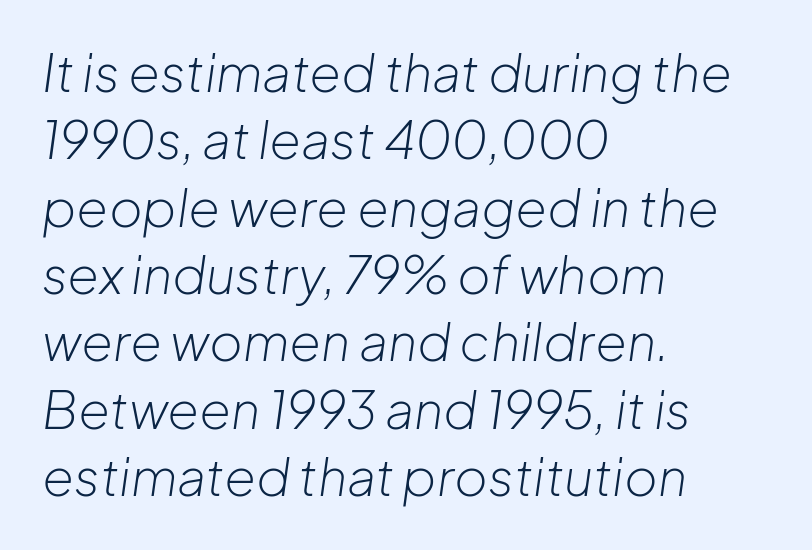
The image shows 51 px light type, italic (leaning right); set left-aligned, normal line spacing (1.32x), normal letter spacing, not underlined; low stroke contrast and a medium x-height.
